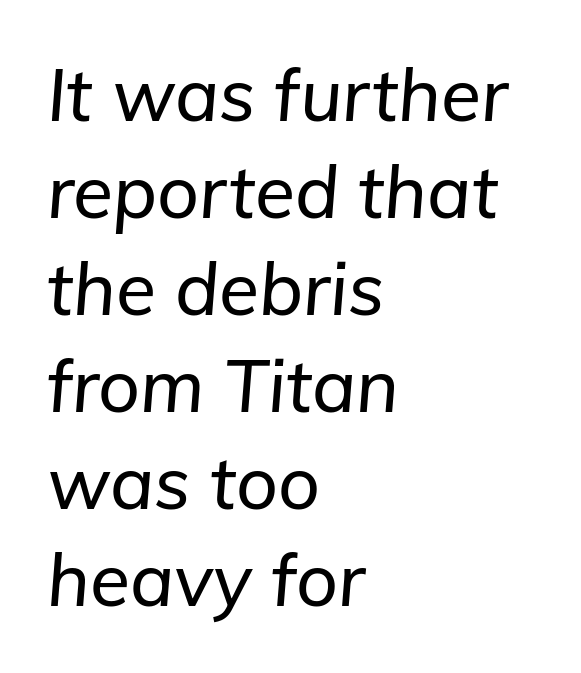
Q: Is the text italic (slanted)? A: Yes, it leans right by about 5 degrees.
Q: Is the text underlined? A: No.
Q: How is the paragraph aligned? A: Left-aligned.
Q: Is the spacing between letters normal or unusually wide? A: Normal.
Q: Is the spacing between lines tight, normal or loose? A: Normal.
Q: Width (condensed, normal, or wide)? A: Normal.
Q: Stroke contrast? A: Low.
Q: x-height? A: Medium.
Q: Monospaced? A: No.
